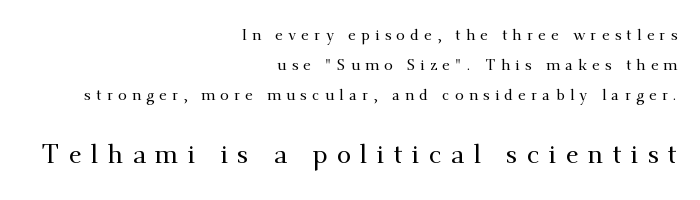
Q: Is the text italic (slanted)? A: No, it is upright.
Q: Is the text underlined? A: No.
Q: How is the paragraph aligned? A: Right-aligned.
Q: Is the spacing between letters normal or unusually wide? A: Unusually wide.
Q: Is the spacing between lines tight, normal or loose? A: Loose.
Q: Which block of text is set in a larger size, the first (top) or the second (bottom)? A: The second (bottom) one.
